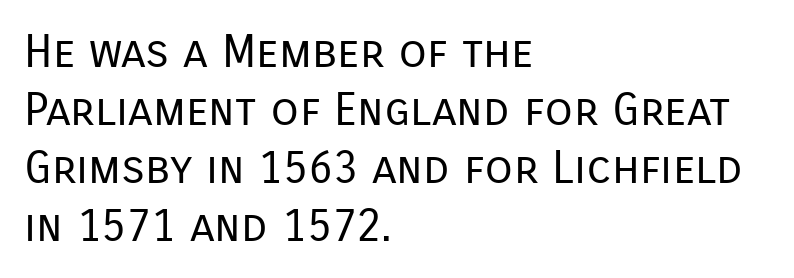
This sample uses plain, unmodified letter spacing. The lines are quadded left. Whoever set this chose a conventional vertical rhythm. No feet cap the strokes, marking this as sans-serif type. Here the designer chose a conventional face with non-uniform glyph widths. A roman cut, with each character standing at attention.
